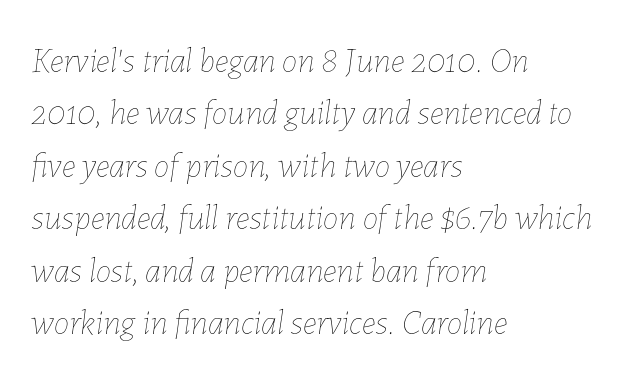
Here the designer chose a conventional face with non-uniform glyph widths. The letterforms sit at book weight or below. Underlining? Definitely not there. Observe the lean: these are italic letterforms. How are the letters spaced? Ordinarily, with no added tracking.
